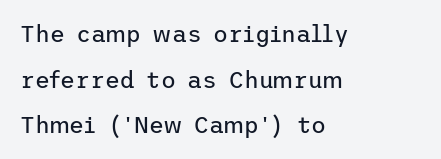
Q: Is the text bold? A: No.
Q: Is the text italic (slanted)? A: No, it is upright.
Q: Is the text underlined? A: No.
Q: How is the paragraph aligned? A: Left-aligned.
Q: Is the spacing between letters normal or unusually wide? A: Normal.
Q: Is the spacing between lines tight, normal or loose? A: Loose.
